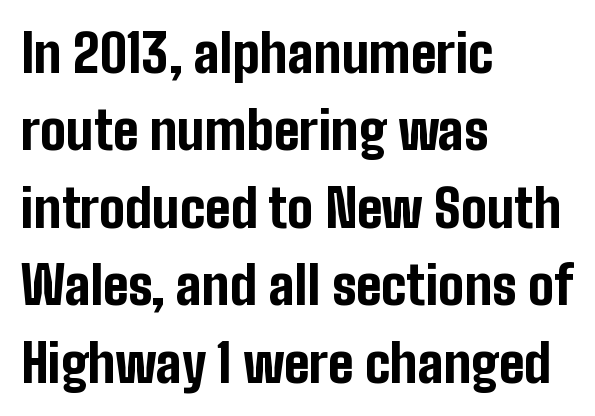
Q: Is the text bold? A: Yes.
Q: Is the text italic (slanted)? A: No, it is upright.
Q: Is the typeface a serif or a sans-serif typeface? A: Sans-serif.
Q: Is the text underlined? A: No.
Q: How is the paragraph aligned? A: Left-aligned.
Q: Is the spacing between letters normal or unusually wide? A: Normal.
Q: Is the spacing between lines tight, normal or loose? A: Normal.
Q: Width (condensed, normal, or wide)? A: Condensed.
Q: Stroke contrast? A: Low.
Q: x-height? A: Medium.
Q: Monospaced? A: No.
